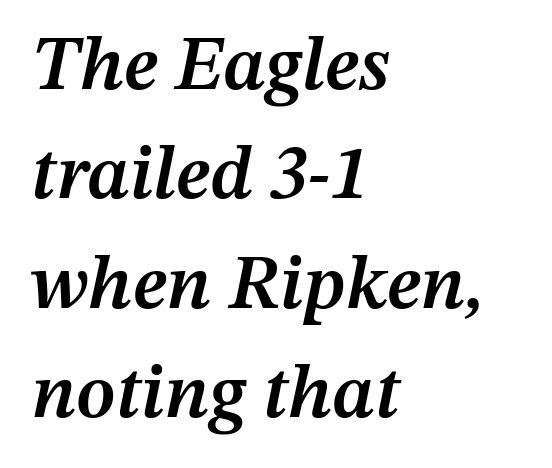
The rag falls on the right side of this text block. Each letter keeps its own natural width here, so spacing adapts to shape. An italicized treatment has been applied to the whole sample. Underlining? Definitely not there.
